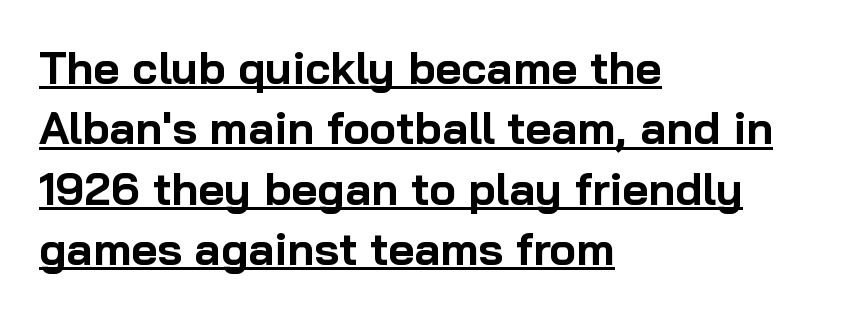
Q: Is the text bold? A: Yes.
Q: Is the text italic (slanted)? A: No, it is upright.
Q: Is the typeface a serif or a sans-serif typeface? A: Sans-serif.
Q: Is the text underlined? A: Yes.
Q: How is the paragraph aligned? A: Left-aligned.
Q: Is the spacing between letters normal or unusually wide? A: Normal.
Q: Is the spacing between lines tight, normal or loose? A: Normal.
Q: Width (condensed, normal, or wide)? A: Normal.
Q: Stroke contrast? A: Low.
Q: x-height? A: Medium.
Q: Monospaced? A: No.
